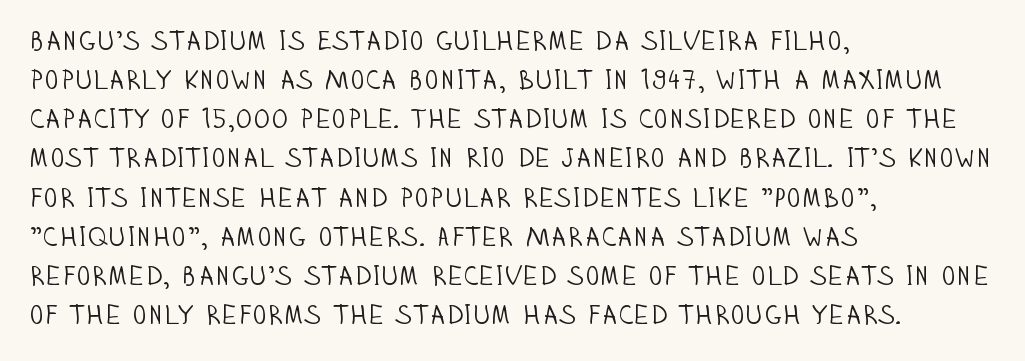
The image shows 27 px text type, upright; set left-aligned, normal line spacing (1.45x), normal letter spacing, not underlined.
